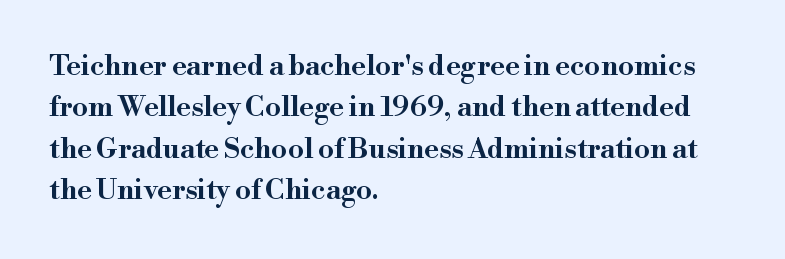
Q: Is the text italic (slanted)? A: No, it is upright.
Q: Is the typeface a serif or a sans-serif typeface? A: Serif.
Q: Is the text underlined? A: No.
Q: How is the paragraph aligned? A: Left-aligned.
Q: Is the spacing between letters normal or unusually wide? A: Normal.
Q: Is the spacing between lines tight, normal or loose? A: Normal.
Q: Width (condensed, normal, or wide)? A: Wide.
Q: Stroke contrast? A: High.
Q: x-height? A: Small.
Q: Monospaced? A: No.
